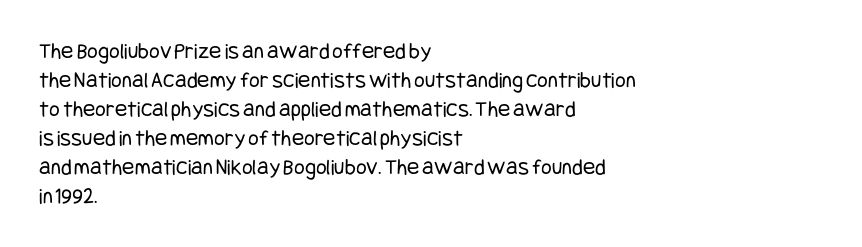
{"italic": "no", "bold": "no", "underline": "no", "align": "left", "line_spacing": "normal", "line_spacing_ratio": 1.26, "letter_spacing": "normal", "letter_spacing_em": 0.0, "glyph_px": 23}
